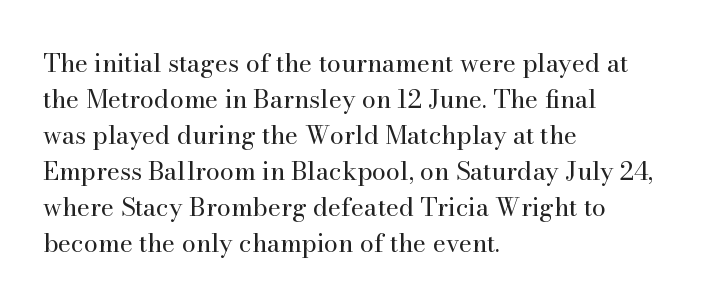
{"italic": "no", "bold": "no", "underline": "no", "align": "left", "line_spacing": "normal", "line_spacing_ratio": 1.44, "letter_spacing": "normal", "letter_spacing_em": 0.0, "glyph_px": 25}
